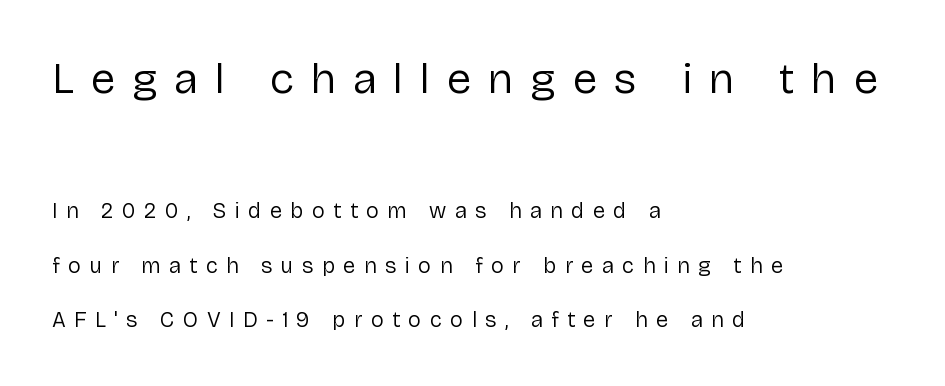
{"serif": "no", "italic": "no", "bold": "no", "weight": "regular", "width": "normal", "stroke_contrast": "low", "x_height": "medium", "monospaced": "no", "underline": "no", "align": "left", "line_spacing": "loose", "line_spacing_ratio": 2.49, "letter_spacing": "wide", "letter_spacing_em": 0.39, "larger_block": "first", "size_ratio": 2.0, "glyph_px": 44}
